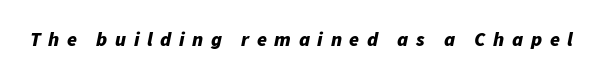
The image shows 20 px bold type, italic (leaning right); set unusually wide letter spacing (+0.38 em), not underlined.
